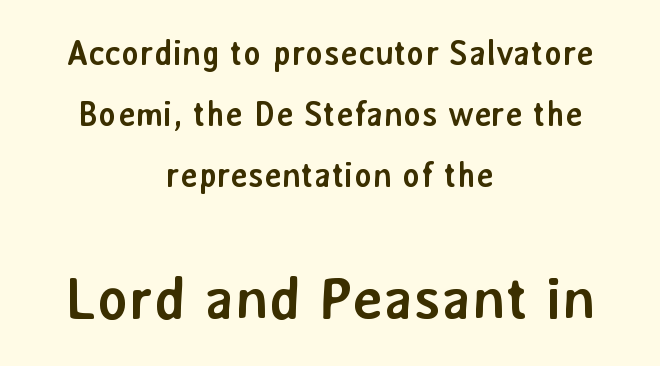
Descenders hang freely into open space. Reading down the block, each line starts at a different indent, mirrored at its end. Words appear dense and cohesive because spacing is normal. Rendered with straight, roman letterforms. Proportional: the letters do not fall into vertical columns. Set as a true bold cut, around the 700 mark.
